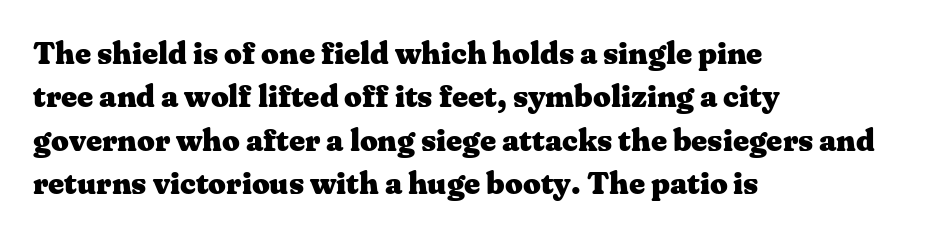
{"serif": "yes", "italic": "no", "bold": "yes", "weight": "heavy", "width": "wide", "stroke_contrast": "medium", "x_height": "medium", "monospaced": "no", "underline": "no", "align": "left", "line_spacing": "normal", "line_spacing_ratio": 1.4, "letter_spacing": "normal", "letter_spacing_em": 0.0, "glyph_px": 31}
